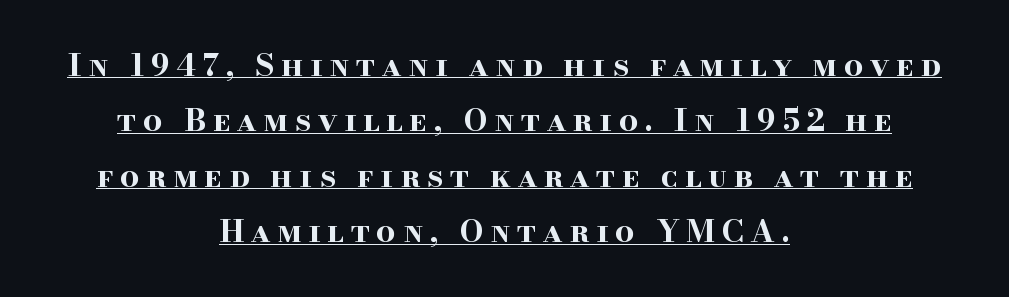
{"serif": "yes", "italic": "no", "bold": "yes", "weight": "bold", "width": "wide", "stroke_contrast": "high", "x_height": "small", "monospaced": "no", "underline": "yes", "align": "center", "line_spacing_ratio": 1.79, "letter_spacing": "wide", "letter_spacing_em": 0.21, "glyph_px": 31}
